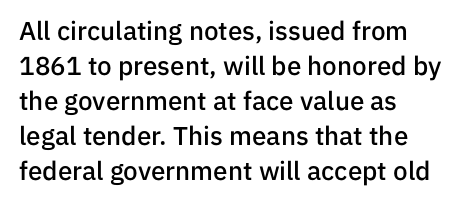
The image shows 26 px text type, upright; set left-aligned, normal line spacing (1.35x), normal letter spacing, not underlined.
